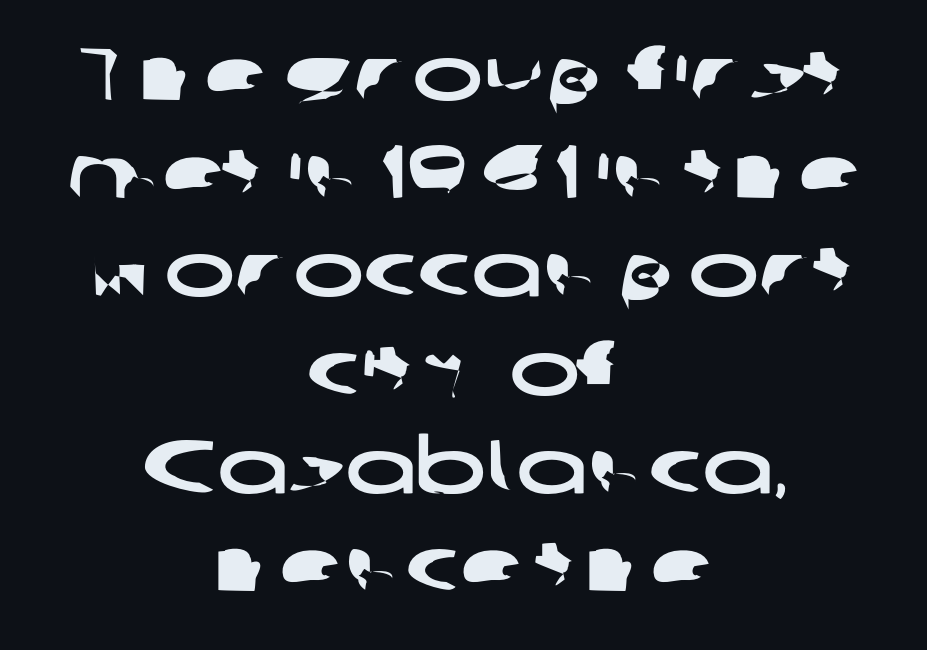
The image shows 75 px wide sans-serif type; set centered, normal line spacing (1.31x), normal letter spacing, not underlined; low stroke contrast and a medium x-height.
